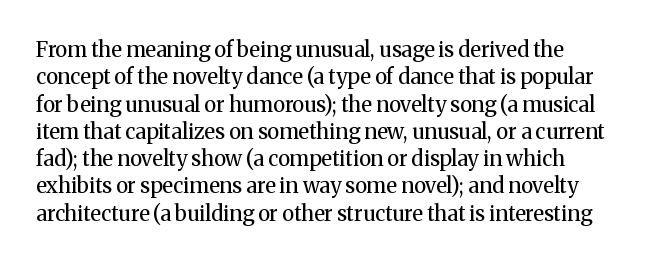
The font sits on the lighter half of the weight spectrum, regular included. Type without underlining. The horizontal fit of the characters is conventional and even. The type sits square on the baseline with zero lean. The lines sit at an ordinary, default distance from one another.
